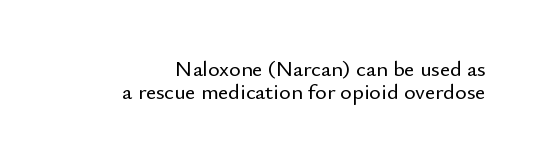
A student would call this right alignment; a typographer would say flush right, rag left. Short note: letters normally spaced. Is there much room between lines? No — they nearly touch. The specimen reads as upright at a glance. Has an underline been added? It has not.
